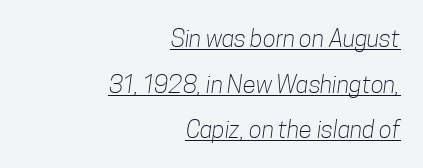
Like a heading marked for emphasis, these lines bear an underscore. On a weight scale, this lands at 450 or below. Casual observation: everything's shoved over to the right. Students, observe: this is what heavily led, spacious text looks like. You could call the tracking neutral — neither tight nor loose.
